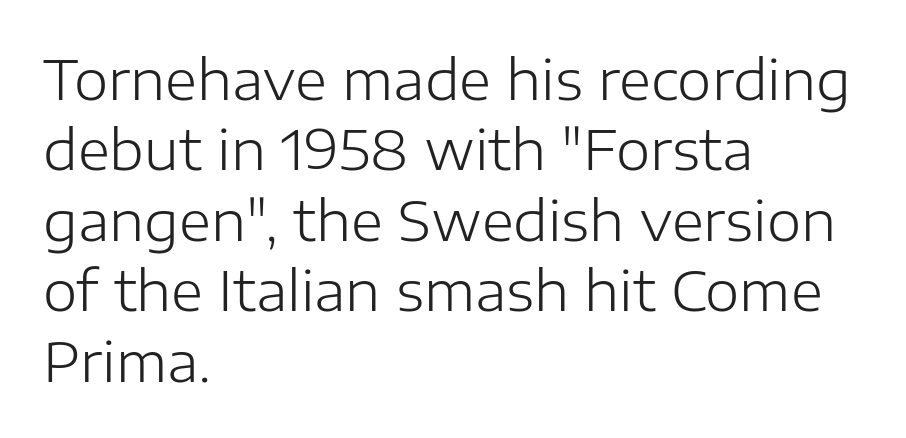
Looks like regular typesetting: each glyph gets only the width it needs. It's the straight-up-and-down kind of type. Line beginnings align vertically; line endings do not. Type without underlining. Compared with typical body copy, the letter spacing here is the same. Nope, no serifs anywhere on these letters.
